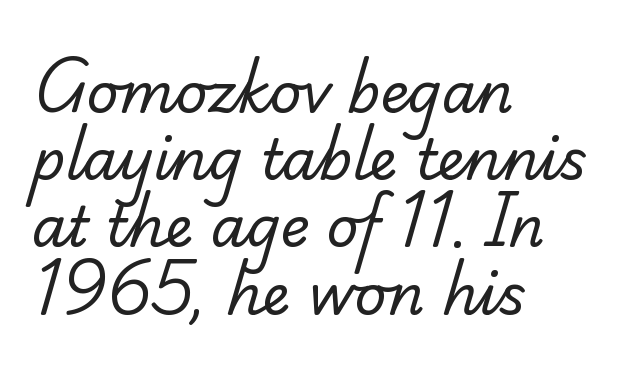
Q: Is the text bold? A: No.
Q: Is the typeface a serif or a sans-serif typeface? A: Serif.
Q: Is the text underlined? A: No.
Q: How is the paragraph aligned? A: Left-aligned.
Q: Is the spacing between letters normal or unusually wide? A: Normal.
Q: Width (condensed, normal, or wide)? A: Normal.
Q: Stroke contrast? A: Low.
Q: x-height? A: Small.
Q: Monospaced? A: No.
